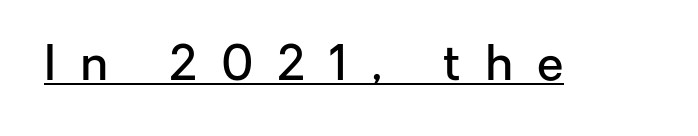
A typographer would call this underscored text. Each letter keeps its own natural width here, so spacing adapts to shape. The lettering holds an erect, upright posture throughout. Strokes here are thickened, but only to semibold level. Someone cranked the tracking dial way up on this one. Letterform terminals end flat and unadorned throughout the passage.
